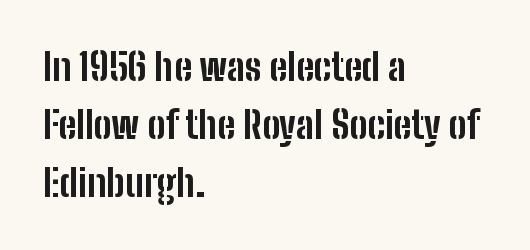
The image shows 38 px bold, condensed sans-serif type, upright; set left-aligned, normal line spacing (1.53x), normal letter spacing, not underlined; low stroke contrast and a medium x-height.
